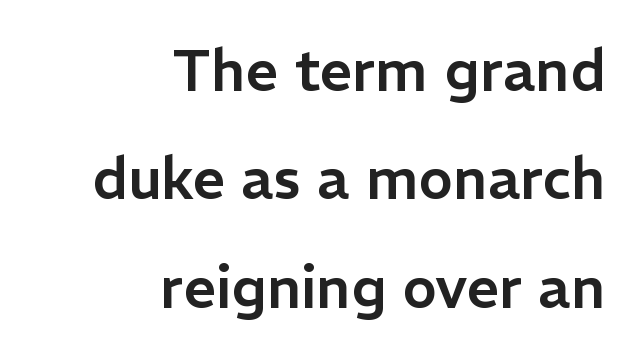
{"serif": "no", "italic": "no", "width": "normal", "stroke_contrast": "low", "x_height": "medium", "monospaced": "no", "underline": "no", "align": "right", "line_spacing_ratio": 1.87, "letter_spacing": "normal", "letter_spacing_em": 0.0, "glyph_px": 58}
